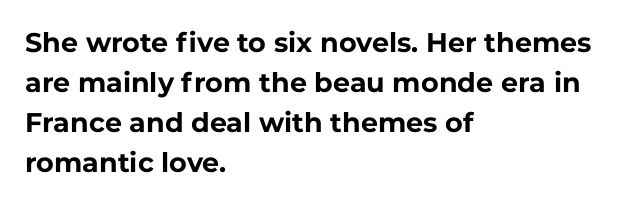
Q: Is the text bold? A: Yes.
Q: Is the text italic (slanted)? A: No, it is upright.
Q: Is the text underlined? A: No.
Q: How is the paragraph aligned? A: Left-aligned.
Q: Is the spacing between letters normal or unusually wide? A: Normal.
Q: Is the spacing between lines tight, normal or loose? A: Normal.
